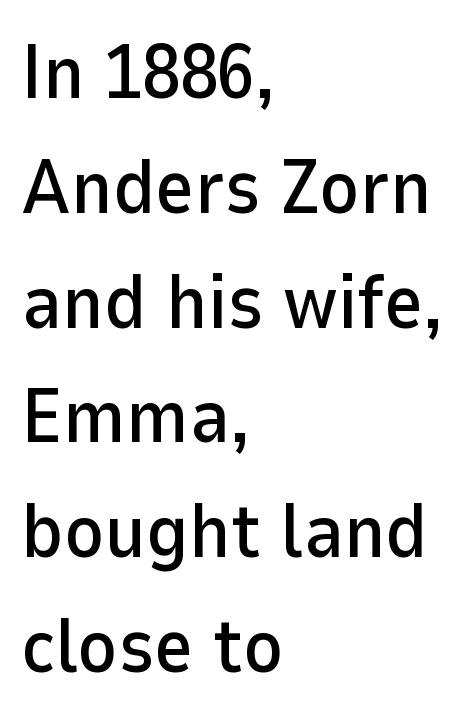
Q: Is the text italic (slanted)? A: No, it is upright.
Q: Is the typeface a serif or a sans-serif typeface? A: Sans-serif.
Q: Is the text underlined? A: No.
Q: How is the paragraph aligned? A: Left-aligned.
Q: Is the spacing between letters normal or unusually wide? A: Normal.
Q: Is the spacing between lines tight, normal or loose? A: Normal.
Q: Width (condensed, normal, or wide)? A: Normal.
Q: Stroke contrast? A: Low.
Q: x-height? A: Medium.
Q: Monospaced? A: No.
